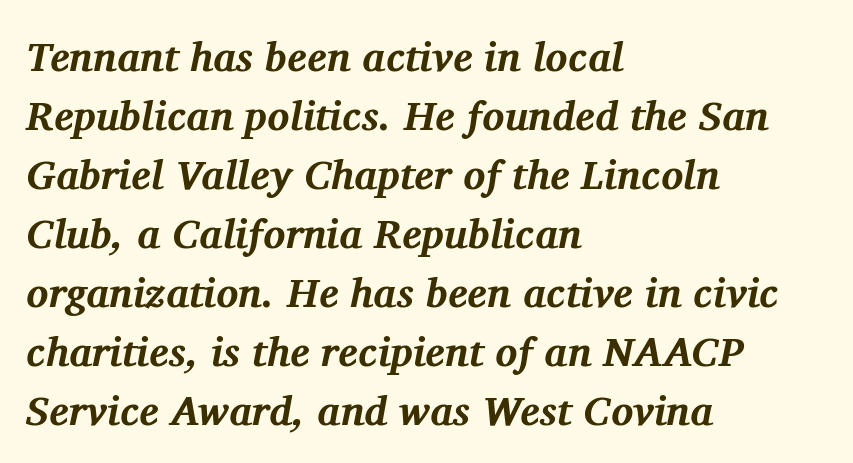
The specimen reads as italic at a glance. Unlike a clean sans, this face finishes its strokes with serifs. Whoever set this chose a conventional vertical rhythm. These lines keep a tight, regular rhythm from letter to letter. Do the characters align in a grid? No, the font is proportional.
